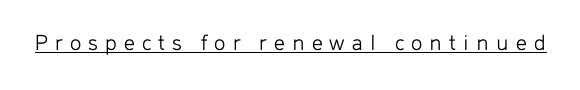
Q: Is the text bold? A: No.
Q: Is the text italic (slanted)? A: No, it is upright.
Q: Is the text underlined? A: Yes.
Q: Is the spacing between letters normal or unusually wide? A: Unusually wide.
